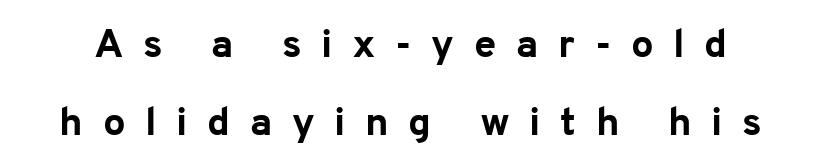
The letters advance in unequal steps, a hallmark of proportional type. Strokes here are thick enough to call this a true bold. In terms of letterspacing, this is a distinctly airy, spread setting. Check under the words: just untouched page. This sample trades compactness for vertical openness between lines. The typography opts for an upright posture over an oblique one.
